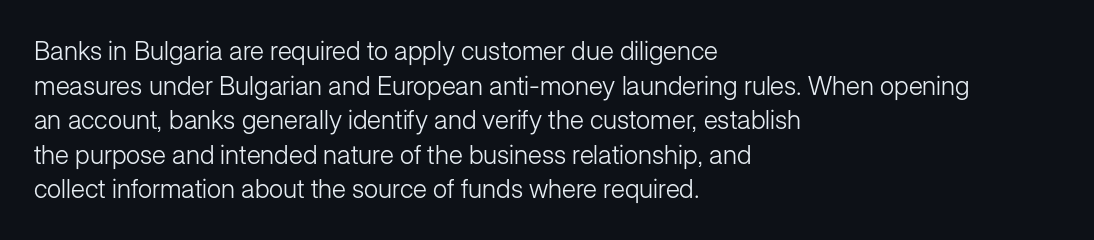
Q: Is the text bold? A: No.
Q: Is the text italic (slanted)? A: No, it is upright.
Q: Is the text underlined? A: No.
Q: How is the paragraph aligned? A: Left-aligned.
Q: Is the spacing between letters normal or unusually wide? A: Normal.
Q: Is the spacing between lines tight, normal or loose? A: Normal.
